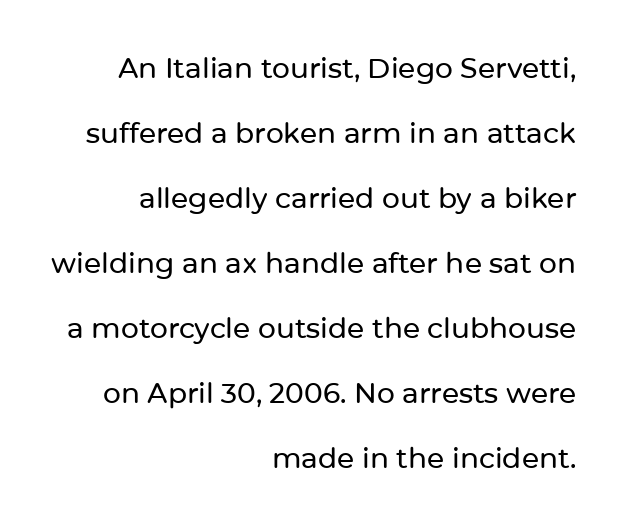
{"serif": "no", "italic": "no", "width": "normal", "stroke_contrast": "low", "x_height": "medium", "monospaced": "no", "underline": "no", "align": "right", "line_spacing": "loose", "line_spacing_ratio": 2.32, "letter_spacing": "normal", "letter_spacing_em": 0.0, "glyph_px": 28}
